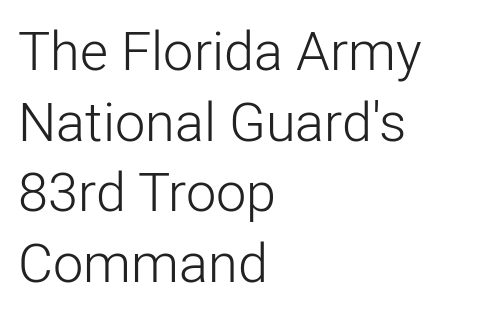
Q: Is the text bold? A: No.
Q: Is the text italic (slanted)? A: No, it is upright.
Q: Is the typeface a serif or a sans-serif typeface? A: Sans-serif.
Q: Is the text underlined? A: No.
Q: How is the paragraph aligned? A: Left-aligned.
Q: Is the spacing between letters normal or unusually wide? A: Normal.
Q: Is the spacing between lines tight, normal or loose? A: Normal.
Q: Width (condensed, normal, or wide)? A: Normal.
Q: Stroke contrast? A: Low.
Q: x-height? A: Medium.
Q: Monospaced? A: No.
